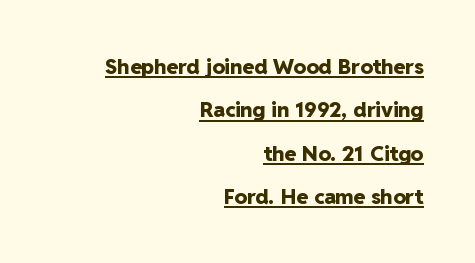
The image shows 21 px bold type, upright; set right-aligned, loose line spacing (2.06x), normal letter spacing, underlined.
